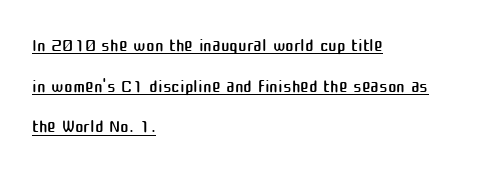
Q: Is the text bold? A: No.
Q: Is the text italic (slanted)? A: No, it is upright.
Q: Is the text underlined? A: Yes.
Q: How is the paragraph aligned? A: Left-aligned.
Q: Is the spacing between letters normal or unusually wide? A: Normal.
Q: Is the spacing between lines tight, normal or loose? A: Normal.
